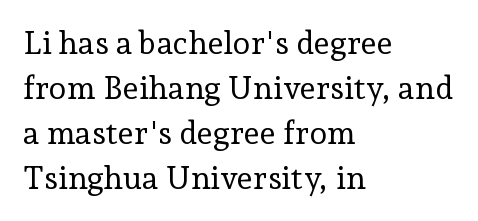
The image shows 32 px regular-weight serif type, upright; set left-aligned, normal line spacing (1.41x), normal letter spacing, not underlined; low stroke contrast and a medium x-height.
